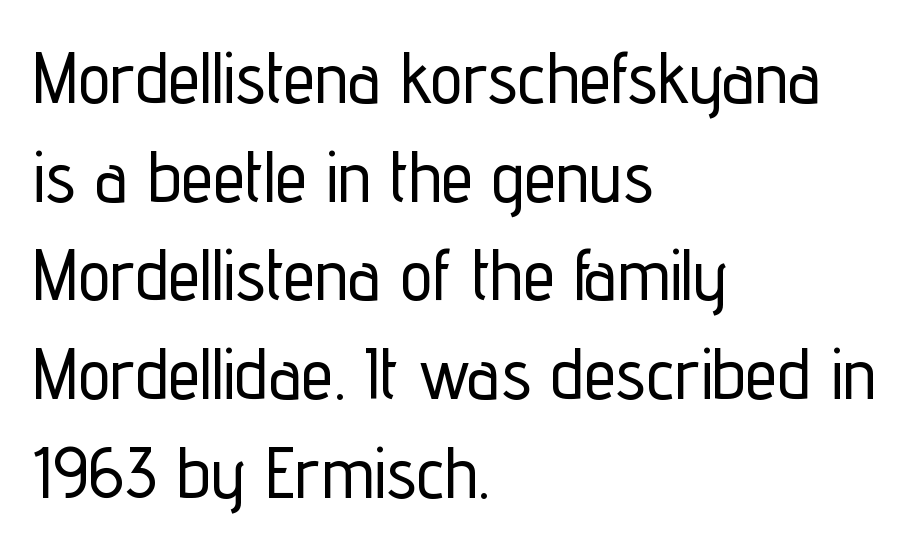
The image shows 72 px condensed sans-serif type, upright; set left-aligned, normal line spacing (1.37x), normal letter spacing, not underlined; low stroke contrast and a medium x-height.
